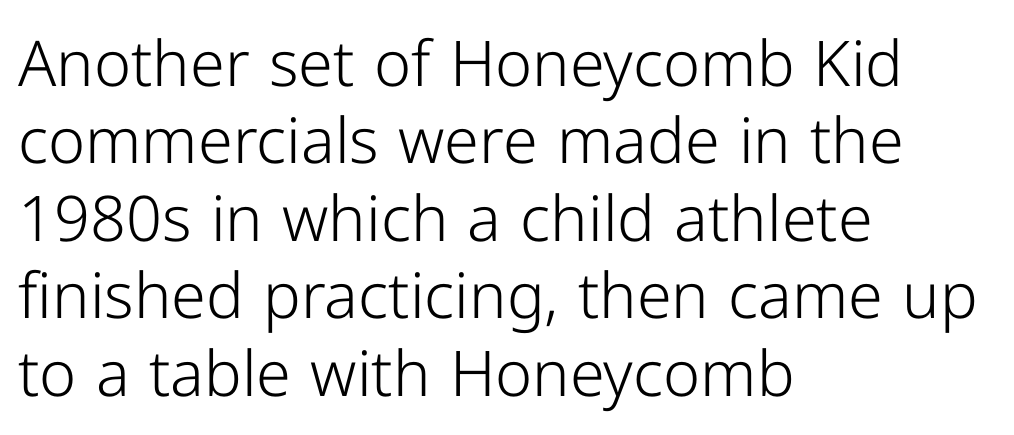
Q: Is the text bold? A: No.
Q: Is the text italic (slanted)? A: No, it is upright.
Q: Is the typeface a serif or a sans-serif typeface? A: Sans-serif.
Q: Is the text underlined? A: No.
Q: How is the paragraph aligned? A: Left-aligned.
Q: Is the spacing between letters normal or unusually wide? A: Normal.
Q: Width (condensed, normal, or wide)? A: Normal.
Q: Stroke contrast? A: Low.
Q: x-height? A: Medium.
Q: Monospaced? A: No.
